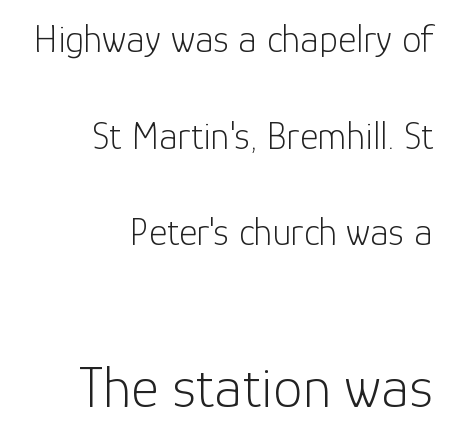
The image shows 59 px light sans-serif type, upright; set right-aligned, loose line spacing (2.48x), normal letter spacing, not underlined; the second (bottom) block is 1.51x larger; low stroke contrast and a medium x-height.
